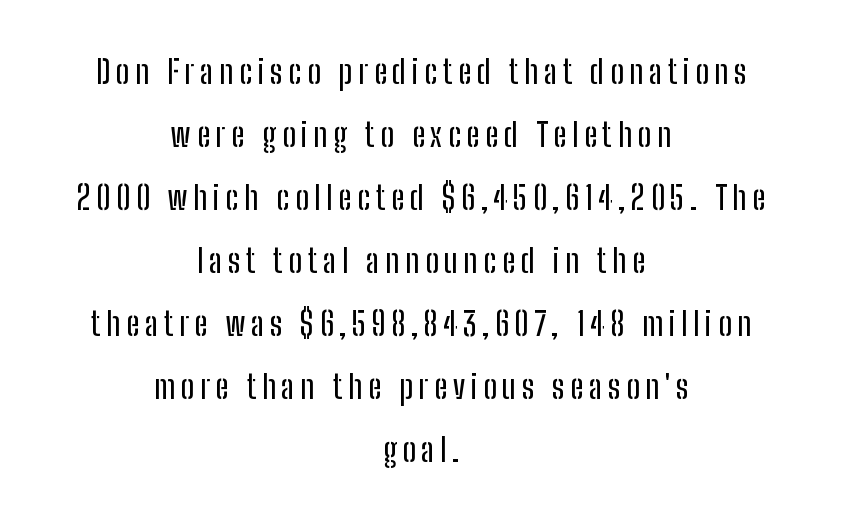
{"serif": "no", "italic": "no", "width": "condensed", "stroke_contrast": "low", "x_height": "medium", "monospaced": "no", "underline": "no", "align": "center", "line_spacing": "loose", "line_spacing_ratio": 1.91, "glyph_px": 33}
